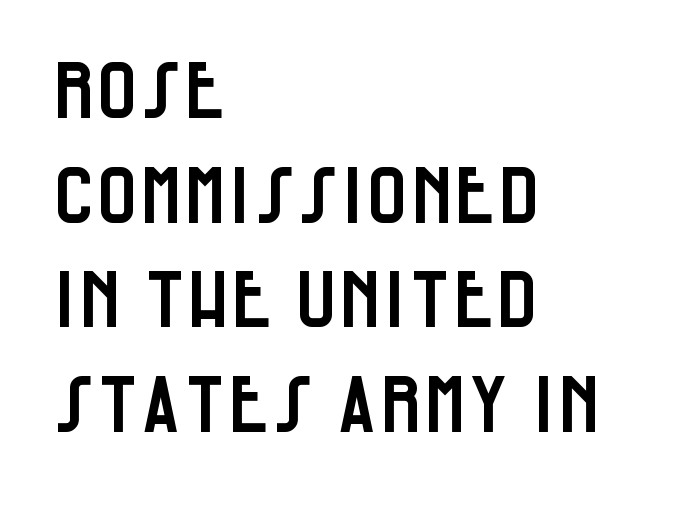
{"serif": "no", "italic": "no", "width": "condensed", "stroke_contrast": "low", "x_height": "large", "monospaced": "no", "underline": "no", "align": "left", "line_spacing": "normal", "line_spacing_ratio": 1.34, "letter_spacing": "normal", "letter_spacing_em": 0.0, "glyph_px": 78}
